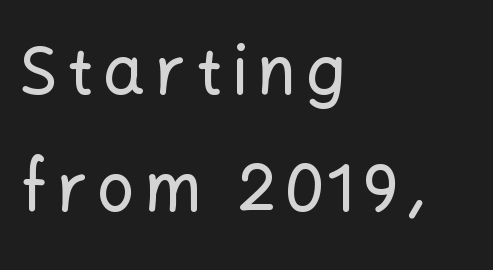
The image shows 66 px sans-serif type, upright; set left-aligned, line spacing 1.78x, not underlined; low stroke contrast and a medium x-height.
